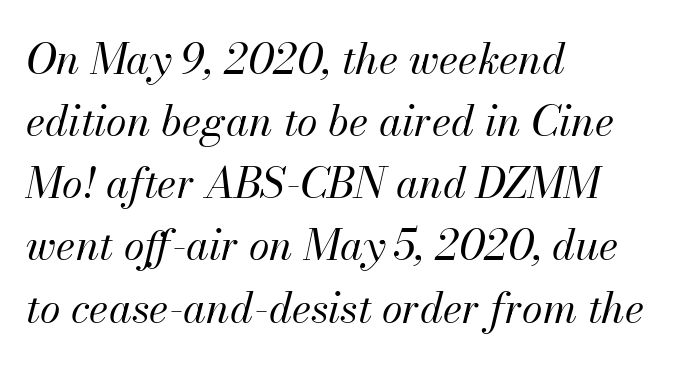
Q: Is the text bold? A: No.
Q: Is the text italic (slanted)? A: Yes, it leans right by about 13 degrees.
Q: Is the text underlined? A: No.
Q: How is the paragraph aligned? A: Left-aligned.
Q: Is the spacing between letters normal or unusually wide? A: Normal.
Q: Is the spacing between lines tight, normal or loose? A: Normal.
Q: Width (condensed, normal, or wide)? A: Normal.
Q: Stroke contrast? A: Medium.
Q: x-height? A: Small.
Q: Monospaced? A: No.
